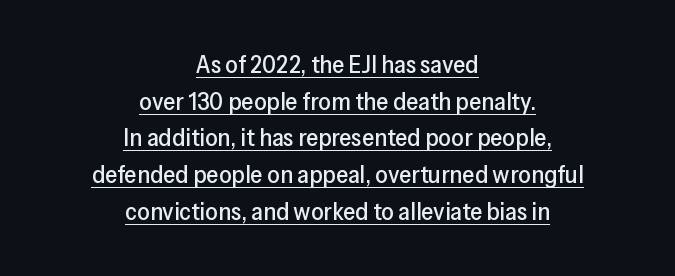
{"italic": "no", "underline": "yes", "align": "center", "line_spacing": "normal", "line_spacing_ratio": 1.47, "letter_spacing": "normal", "letter_spacing_em": 0.0, "glyph_px": 25}
